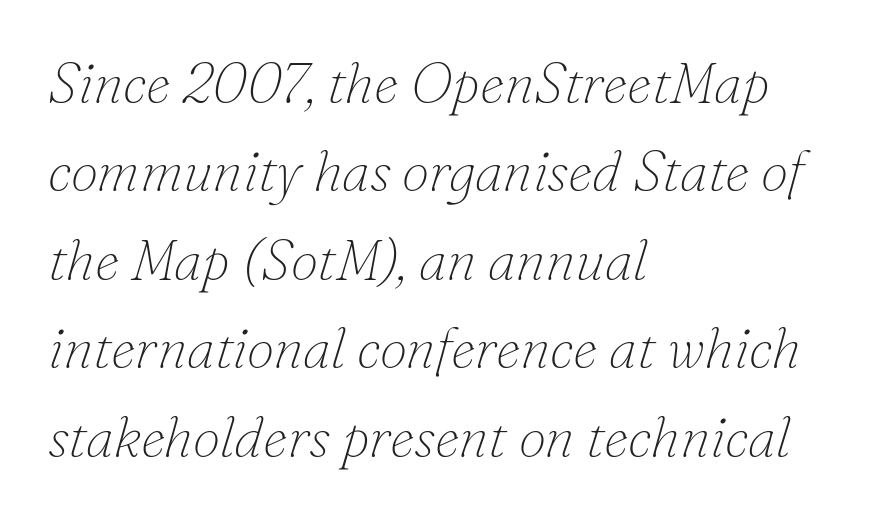
An italicized treatment has been applied to the whole sample. A typesetter would call this zero additional tracking. These lines stack with their left ends in a neat column. Type without underlining.
